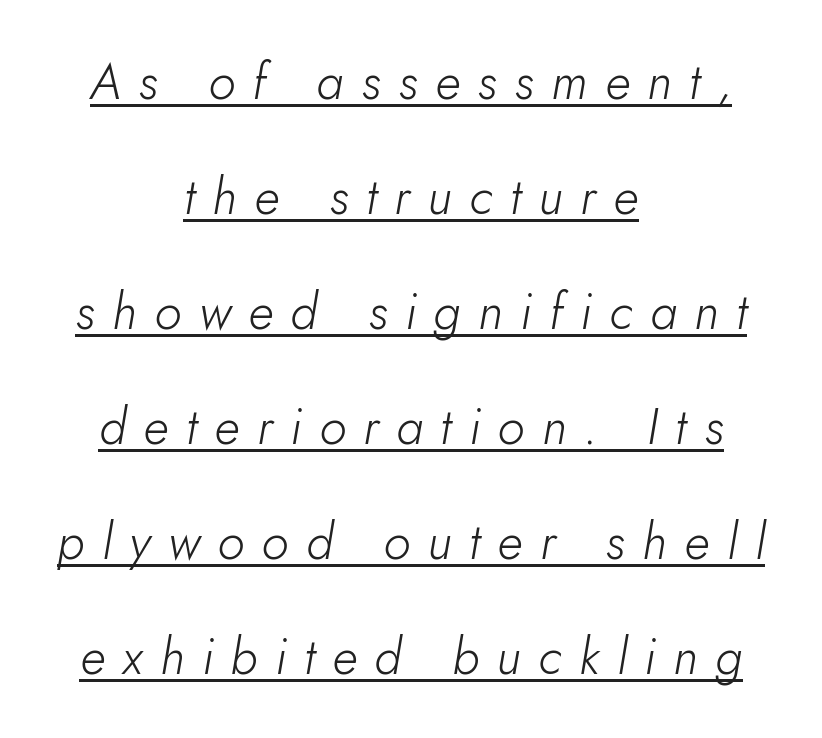
The lines are spread far apart with generous leading. Compared with typical body copy, the letter spacing here is much looser. Compared with a typical body face, this is equally light or lighter still. Rendered with sloped, italic letterforms. The specimen includes a rule beneath the text block's lines. You could not count columns in this text — the font is proportionally spaced.
